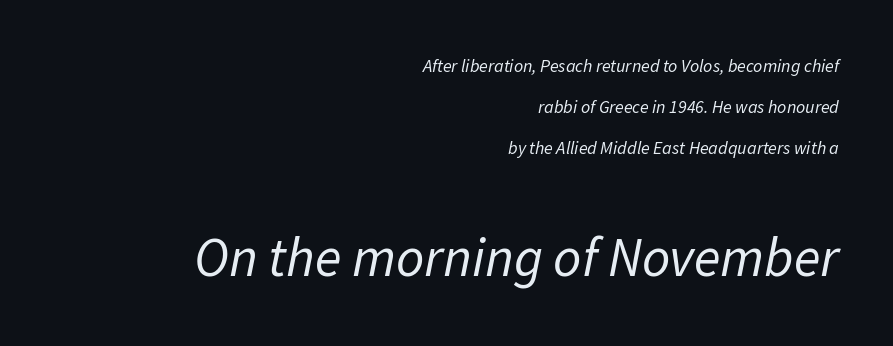
The image shows 55 px regular-weight type, italic (leaning right); set right-aligned, loose line spacing (2.27x), normal letter spacing, not underlined; the second (bottom) block is 3.06x larger; low stroke contrast and a medium x-height.
